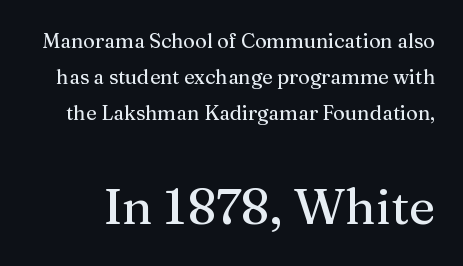
Font category for this specimen: serif. Looks like regular typesetting: each glyph gets only the width it needs. The face used here is rendered with its standard letterfit. This layout puts the modest block above and the oversized block below.
